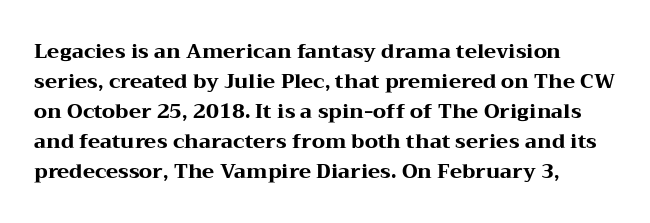
Style check: upright. Honestly, the row spacing looks completely unremarkable. Weight check: bold — yes, fully. Tracking value appears to be zero — textbook default spacing. The foot of each line stays bare and open.
